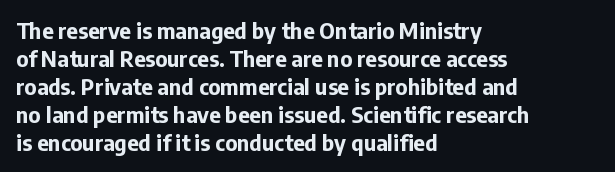
{"italic": "no", "bold": "yes", "underline": "no", "align": "left", "line_spacing": "normal", "line_spacing_ratio": 1.27, "letter_spacing": "normal", "letter_spacing_em": 0.0, "glyph_px": 22}
